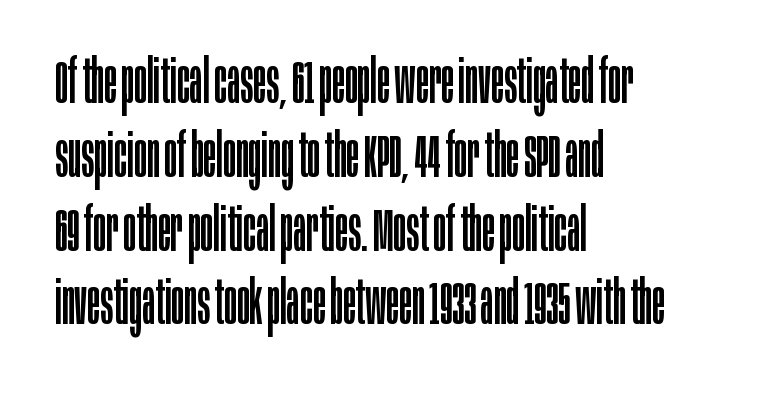
{"serif": "no", "italic": "no", "bold": "no", "weight": "regular", "width": "condensed", "stroke_contrast": "low", "x_height": "large", "monospaced": "no", "underline": "no", "align": "left", "line_spacing_ratio": 1.23, "letter_spacing": "normal", "letter_spacing_em": 0.0, "glyph_px": 60}
